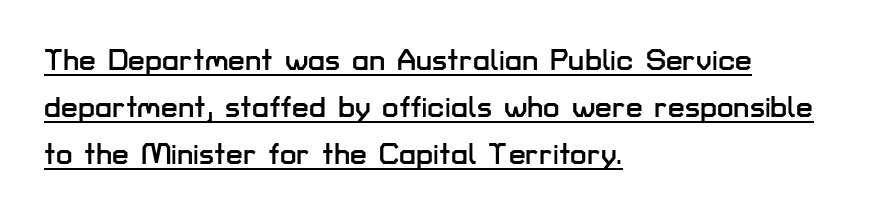
Q: Is the text italic (slanted)? A: No, it is upright.
Q: Is the typeface a serif or a sans-serif typeface? A: Sans-serif.
Q: Is the text underlined? A: Yes.
Q: How is the paragraph aligned? A: Left-aligned.
Q: Is the spacing between letters normal or unusually wide? A: Normal.
Q: Is the spacing between lines tight, normal or loose? A: Normal.
Q: Width (condensed, normal, or wide)? A: Normal.
Q: Stroke contrast? A: Low.
Q: x-height? A: Medium.
Q: Monospaced? A: No.
